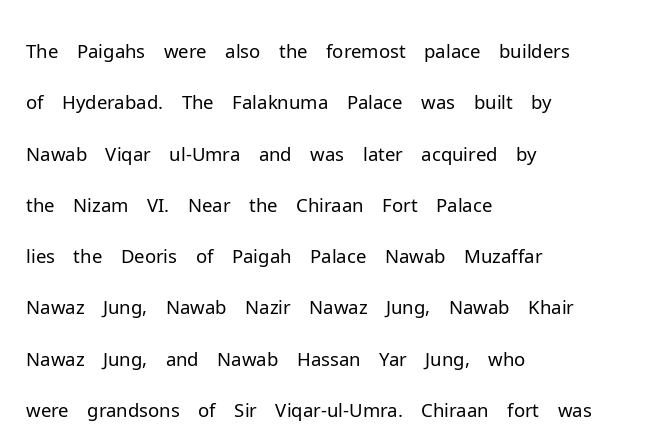
The image shows 38 px light sans-serif type, upright; set left-aligned, normal line spacing (1.35x), normal letter spacing, not underlined; low stroke contrast and a medium x-height.
